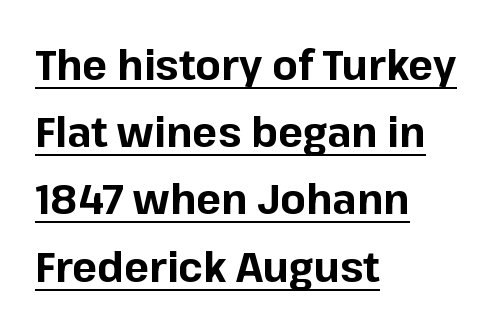
The image shows 42 px bold sans-serif type, upright; set left-aligned, normal line spacing (1.6x), normal letter spacing, underlined; low stroke contrast and a medium x-height.
